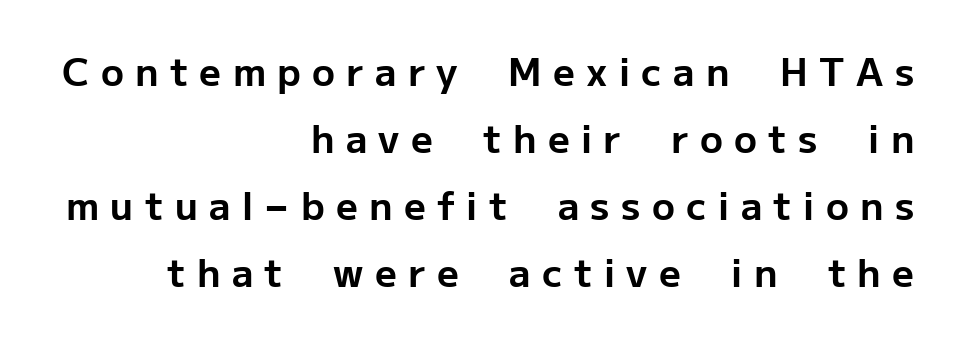
Q: Is the text bold? A: Yes.
Q: Is the text italic (slanted)? A: No, it is upright.
Q: Is the typeface a serif or a sans-serif typeface? A: Sans-serif.
Q: Is the text underlined? A: No.
Q: How is the paragraph aligned? A: Right-aligned.
Q: Is the spacing between letters normal or unusually wide? A: Unusually wide.
Q: Width (condensed, normal, or wide)? A: Normal.
Q: Stroke contrast? A: Low.
Q: x-height? A: Medium.
Q: Monospaced? A: No.
